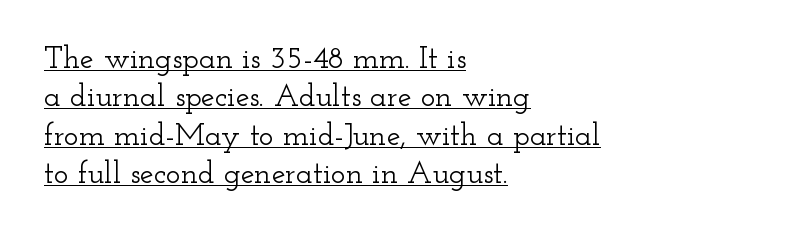
Quick note: not italic, upright. Has an underline been added? It has. This rendering leaves character spacing at its baseline value. The glyphs in this specimen are seriffed.
